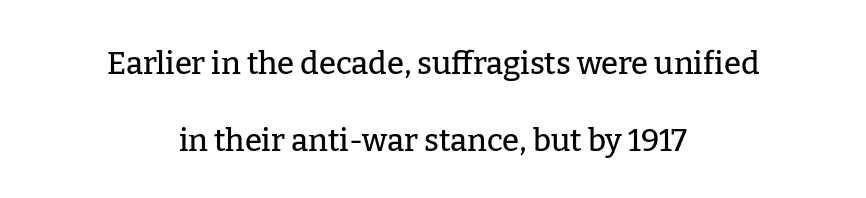
{"serif": "yes", "italic": "no", "width": "normal", "stroke_contrast": "low", "x_height": "medium", "monospaced": "no", "underline": "no", "align": "center", "line_spacing": "loose", "line_spacing_ratio": 2.48, "letter_spacing": "normal", "letter_spacing_em": 0.0, "glyph_px": 31}
